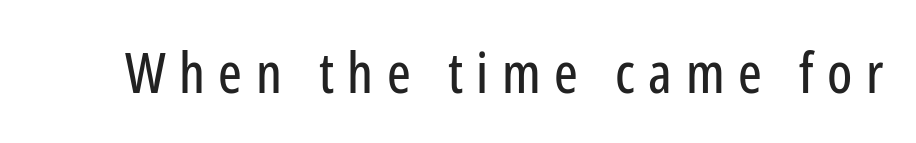
The image shows 56 px condensed sans-serif type, upright; set unusually wide letter spacing (+0.24 em), not underlined; low stroke contrast and a medium x-height.
